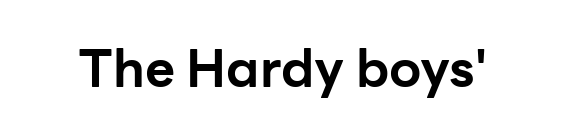
{"serif": "no", "italic": "no", "bold": "yes", "weight": "bold", "width": "normal", "stroke_contrast": "low", "x_height": "medium", "monospaced": "no", "underline": "no", "letter_spacing": "normal", "letter_spacing_em": 0.0, "glyph_px": 52}
